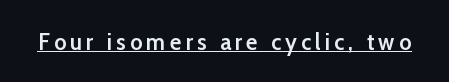
Q: Is the text bold? A: Semi-bold.
Q: Is the text italic (slanted)? A: No, it is upright.
Q: Is the text underlined? A: Yes.
